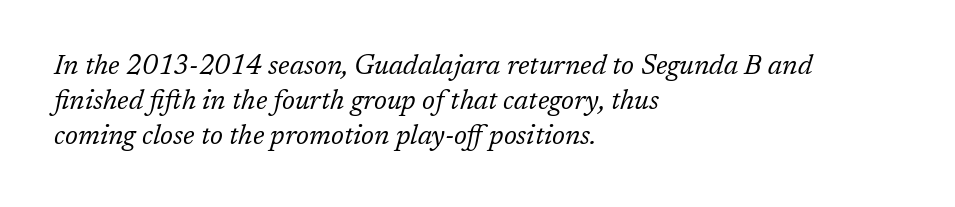
Q: Is the text bold? A: No.
Q: Is the text italic (slanted)? A: Yes, it leans right by about 17 degrees.
Q: Is the text underlined? A: No.
Q: How is the paragraph aligned? A: Left-aligned.
Q: Is the spacing between letters normal or unusually wide? A: Normal.
Q: Is the spacing between lines tight, normal or loose? A: Normal.
